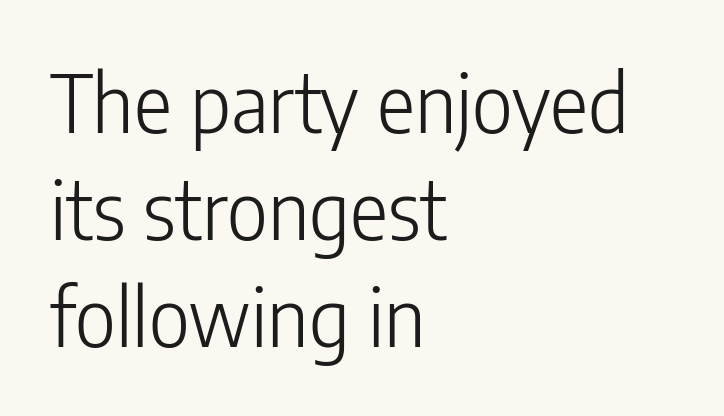
The gaps between neighbouring characters are ordinary and unremarkable. Each letter keeps its own natural width here, so spacing adapts to shape. A student would call this left alignment; a typographer would say flush left, rag right. Has an underline been added? It has not. What kind of face is this? One without serifs — a sans.
